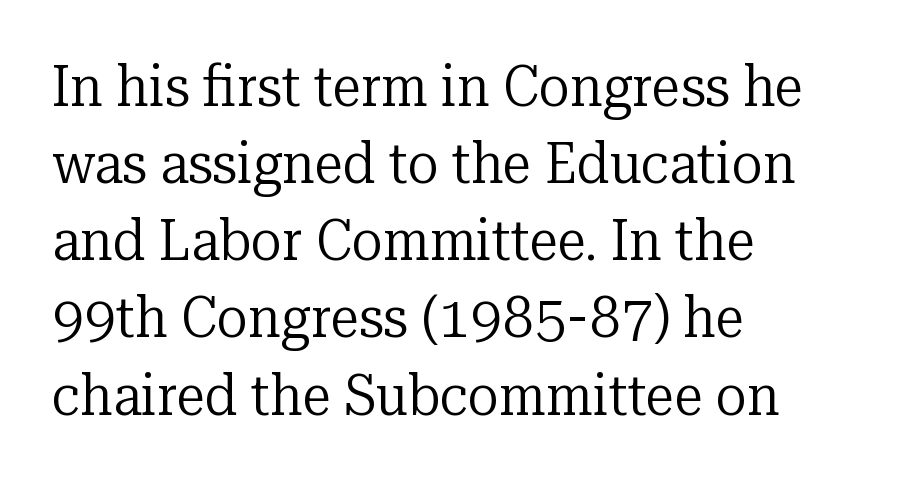
The image shows 58 px regular-weight serif type, upright; set left-aligned, normal line spacing (1.33x), normal letter spacing, not underlined; low stroke contrast and a medium x-height.
